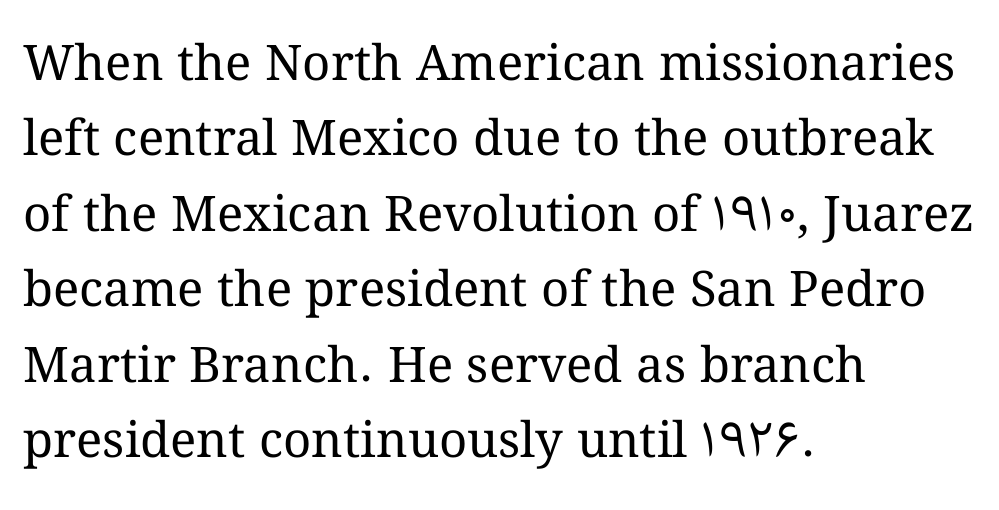
Nobody touched the tracking dial on this one. A typesetter would call this proportional, since set widths differ per character. Letters have the restrained weight of plain body copy at most. Is the block centered? No — it sits flush against the left margin. Clear beneath every line of the passage. Style check: upright.
